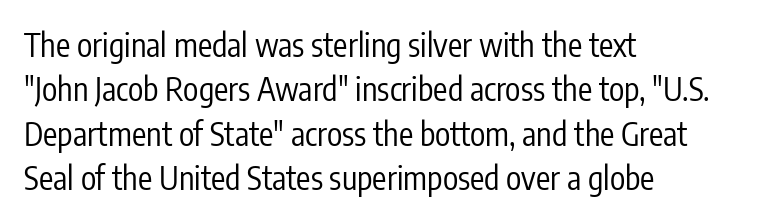
{"serif": "no", "italic": "no", "bold": "no", "weight": "regular", "width": "condensed", "stroke_contrast": "low", "x_height": "medium", "monospaced": "no", "underline": "no", "align": "left", "line_spacing": "normal", "line_spacing_ratio": 1.39, "letter_spacing": "normal", "letter_spacing_em": 0.0, "glyph_px": 32}
